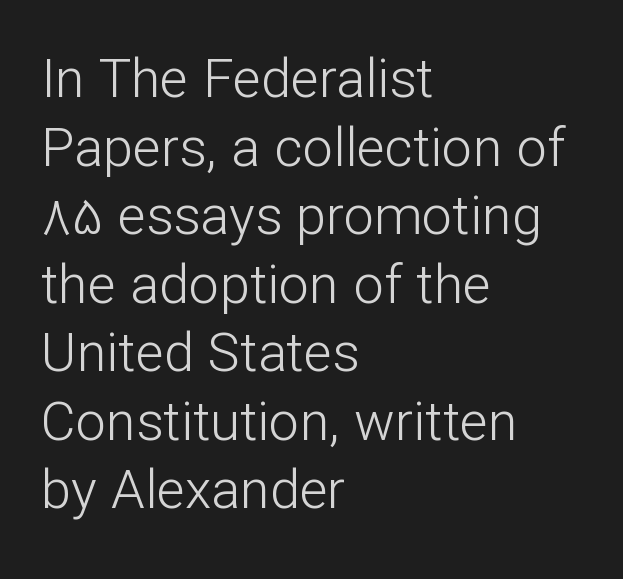
{"serif": "no", "italic": "no", "bold": "no", "weight": "light", "width": "normal", "stroke_contrast": "low", "x_height": "medium", "monospaced": "no", "underline": "no", "align": "left", "line_spacing": "normal", "line_spacing_ratio": 1.27, "letter_spacing": "normal", "letter_spacing_em": 0.0, "glyph_px": 54}
